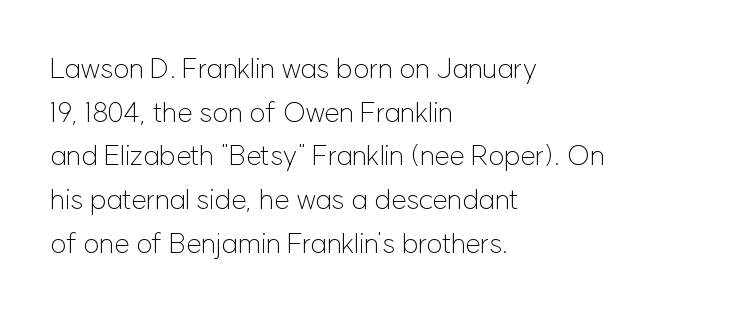
Whoever set this chose a conventional vertical rhythm. These lines are composed in type without serifs. Here the designer chose a conventional face with non-uniform glyph widths. The paragraph shown leans on its left margin. Plain, unruled lines of type. Ascenders rise straight up at ninety degrees.
